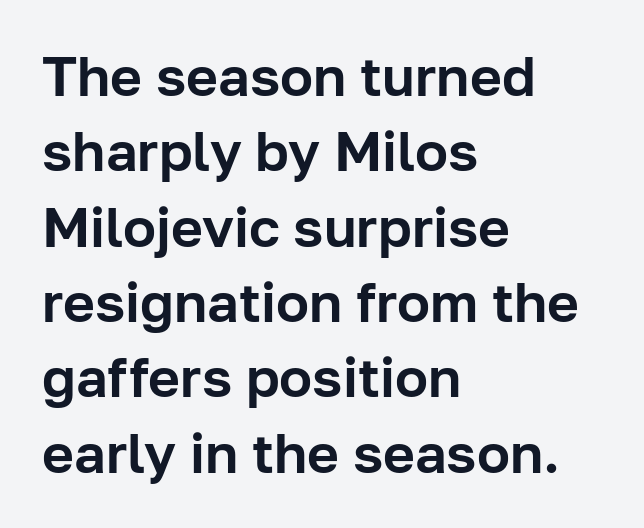
Is this a fixed-width face? No — the glyphs have proportional, varying widths. The gap between lines stays unmarked. Nobody touched the tracking dial on this one. The characters display no serif detailing; their extremities are plain. Every stem runs plumb, perpendicular to the baseline.
